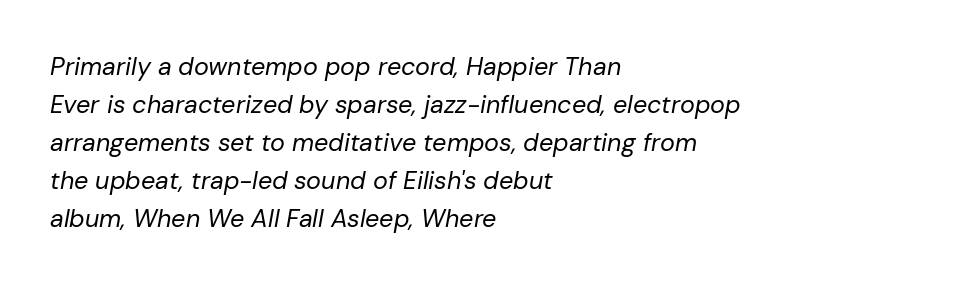
{"italic": "yes", "lean": "right", "slant_degrees": 10, "bold": "no", "underline": "no", "align": "left", "line_spacing": "normal", "line_spacing_ratio": 1.52, "letter_spacing": "normal", "letter_spacing_em": 0.0, "glyph_px": 25}
